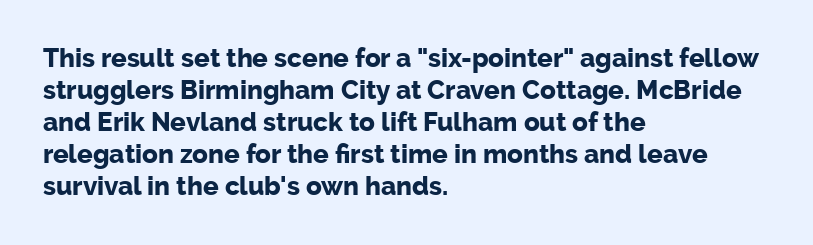
Alignment: flush left. A clean baseline with only descenders dipping below it. Vertical strokes here are truly vertical. Every letter is thick-stroked: bold, no question. A typesetter would call this zero additional tracking.
